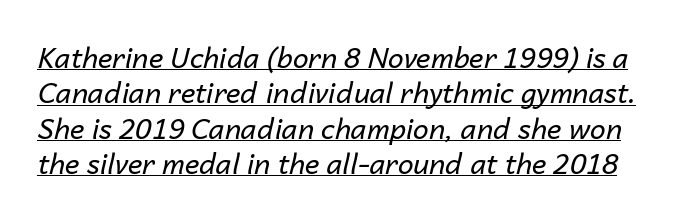
Has an underline been added? It has. A quiet, ordinary-to-light weight characterises the typeface. Observe the lean: these are italic letterforms. How would I describe the line gaps? Plain and ordinary. Each letter keeps its own natural width here, so spacing adapts to shape. Each word holds together tightly as a unit, with standard inter-letter gaps.
